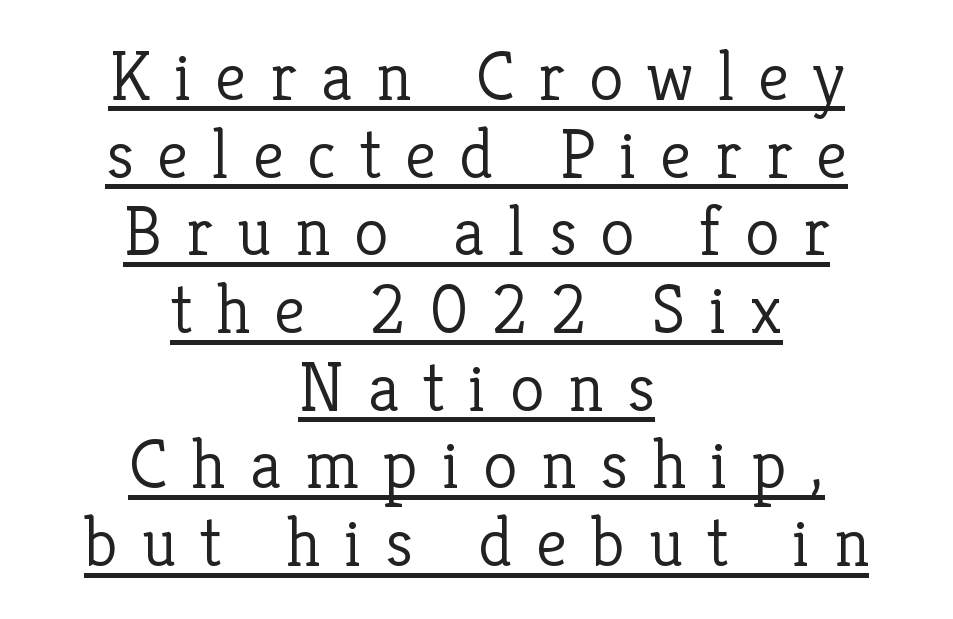
The image shows 70 px light serif type, upright; set centered, tight line spacing (1.11x), unusually wide letter spacing (+0.34 em), underlined; low stroke contrast and a medium x-height.
